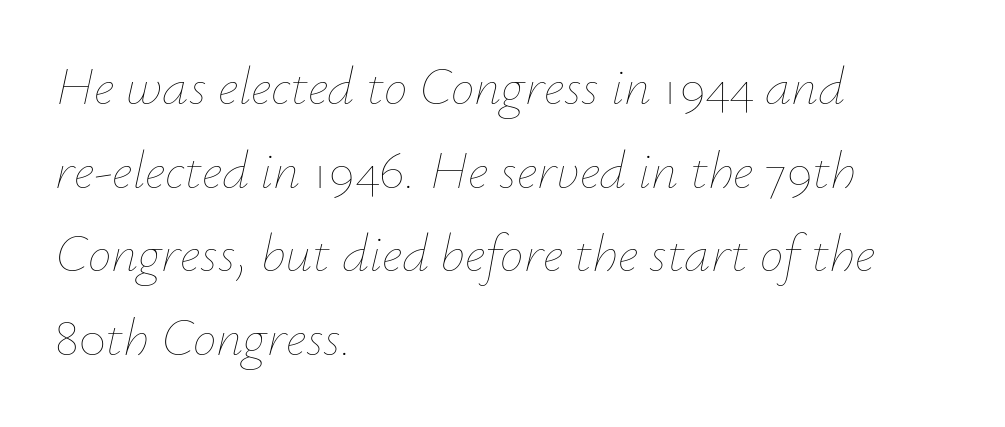
Q: Is the text bold? A: No.
Q: Is the text italic (slanted)? A: Yes, it leans right by about 12 degrees.
Q: Is the text underlined? A: No.
Q: How is the paragraph aligned? A: Left-aligned.
Q: Is the spacing between letters normal or unusually wide? A: Normal.
Q: Is the spacing between lines tight, normal or loose? A: Normal.
Q: Width (condensed, normal, or wide)? A: Normal.
Q: Stroke contrast? A: Low.
Q: x-height? A: Small.
Q: Monospaced? A: No.
